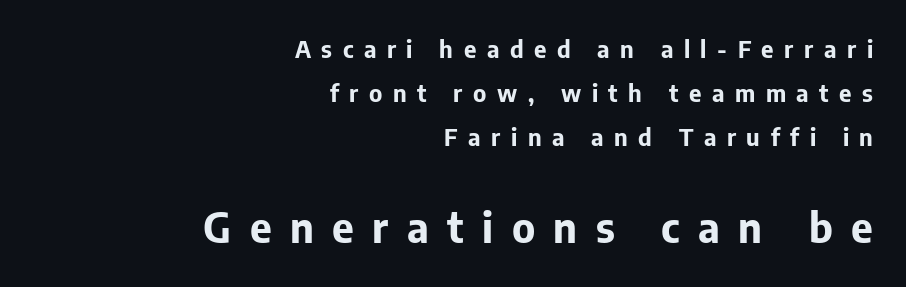
Stroke terminals: plain, sans-serif. The designer gave the closing block more size than the opening block. Characters remain perfectly vertical along every line. Set as a true bold cut, around the 700 mark. The face used here is proportionally spaced, like ordinary book or web type. A bare baseline throughout the passage.
